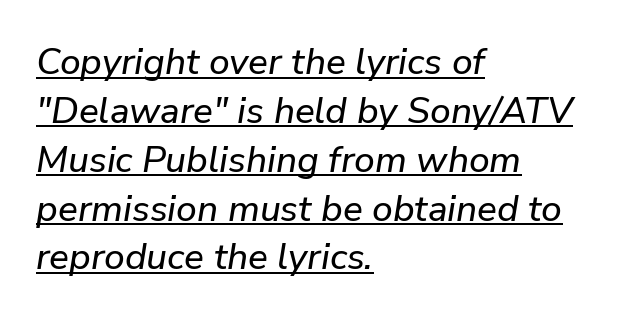
The rendering anchors every line to the left-hand side. Nobody touched the tracking dial on this one. Rows of type keep a routine distance in the vertical direction. The specimen includes a rule beneath the text block's lines. The face used here is proportionally spaced, like ordinary book or web type.
